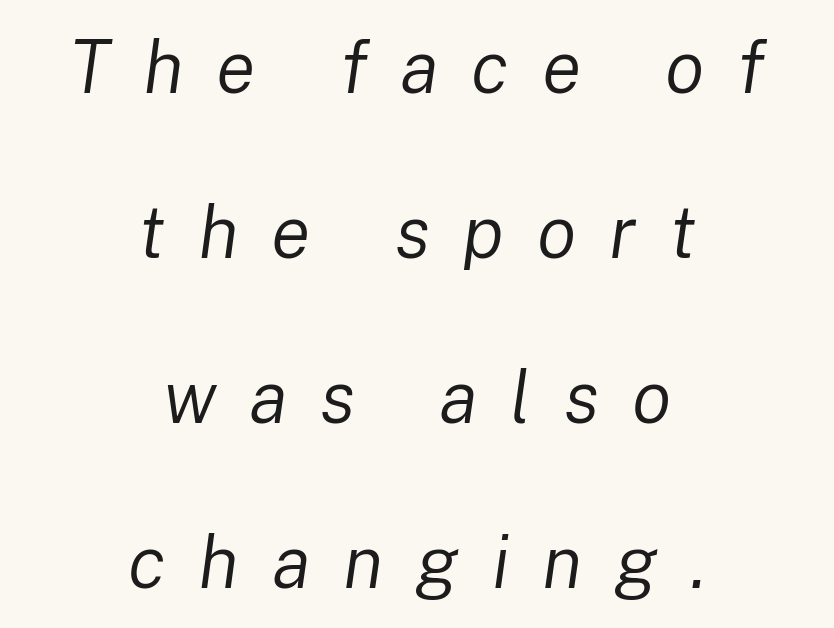
Q: Is the text bold? A: No.
Q: Is the text italic (slanted)? A: Yes, it leans right by about 8 degrees.
Q: Is the text underlined? A: No.
Q: How is the paragraph aligned? A: Centered.
Q: Is the spacing between letters normal or unusually wide? A: Unusually wide.
Q: Is the spacing between lines tight, normal or loose? A: Loose.
Q: Width (condensed, normal, or wide)? A: Normal.
Q: Stroke contrast? A: Low.
Q: x-height? A: Medium.
Q: Monospaced? A: No.
